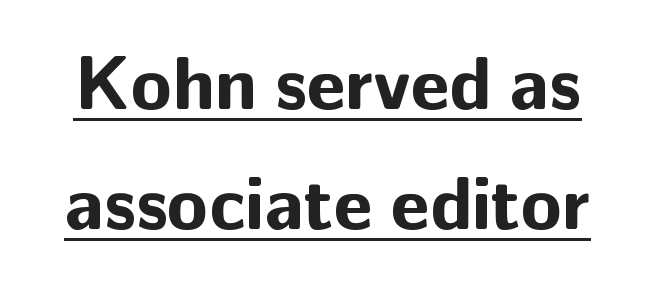
{"serif": "no", "italic": "no", "bold": "yes", "weight": "bold", "width": "normal", "stroke_contrast": "low", "x_height": "medium", "monospaced": "no", "underline": "yes", "line_spacing": "normal", "line_spacing_ratio": 1.6, "letter_spacing": "normal", "letter_spacing_em": 0.0, "glyph_px": 75}
